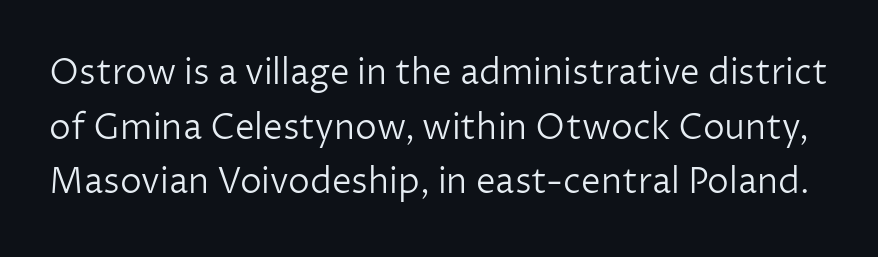
{"serif": "no", "italic": "no", "bold": "no", "weight": "light", "width": "normal", "stroke_contrast": "low", "x_height": "medium", "monospaced": "no", "underline": "no", "line_spacing": "normal", "line_spacing_ratio": 1.56, "letter_spacing": "normal", "letter_spacing_em": 0.0, "glyph_px": 35}
